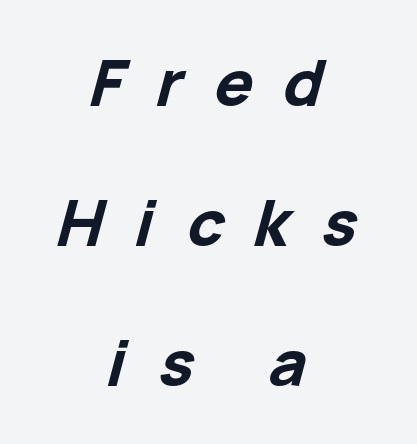
{"italic": "yes", "lean": "right", "slant_degrees": 15, "bold": "yes", "weight": "bold", "width": "normal", "stroke_contrast": "low", "x_height": "medium", "monospaced": "no", "underline": "no", "align": "center", "line_spacing": "loose", "line_spacing_ratio": 2.19, "letter_spacing": "wide", "letter_spacing_em": 0.49, "glyph_px": 64}
